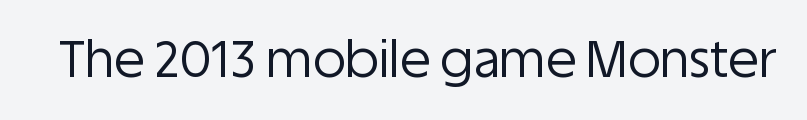
Q: Is the text bold? A: No.
Q: Is the text italic (slanted)? A: No, it is upright.
Q: Is the typeface a serif or a sans-serif typeface? A: Sans-serif.
Q: Is the text underlined? A: No.
Q: Is the spacing between letters normal or unusually wide? A: Normal.
Q: Width (condensed, normal, or wide)? A: Normal.
Q: Stroke contrast? A: Low.
Q: x-height? A: Large.
Q: Monospaced? A: No.
